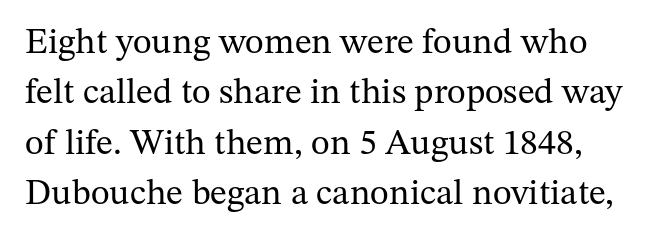
{"serif": "yes", "italic": "no", "bold": "no", "weight": "regular", "width": "normal", "stroke_contrast": "medium", "x_height": "medium", "monospaced": "no", "underline": "no", "line_spacing": "normal", "line_spacing_ratio": 1.4, "letter_spacing": "normal", "letter_spacing_em": 0.0, "glyph_px": 36}
